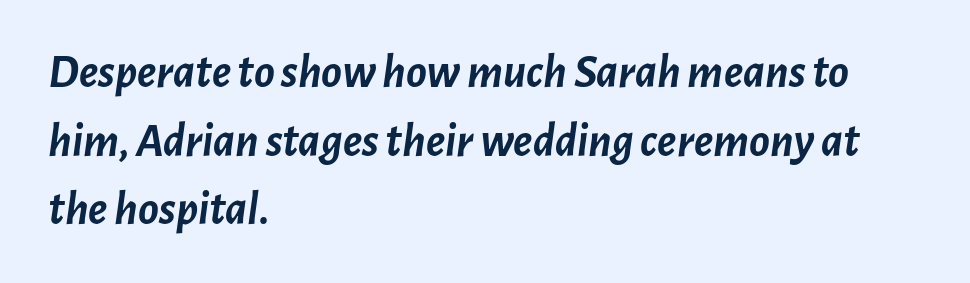
Q: Is the text bold? A: Yes.
Q: Is the text italic (slanted)? A: Yes, it leans right by about 7 degrees.
Q: Is the text underlined? A: No.
Q: How is the paragraph aligned? A: Left-aligned.
Q: Is the spacing between letters normal or unusually wide? A: Normal.
Q: Is the spacing between lines tight, normal or loose? A: Normal.
Q: Width (condensed, normal, or wide)? A: Normal.
Q: Stroke contrast? A: Low.
Q: x-height? A: Medium.
Q: Monospaced? A: No.
